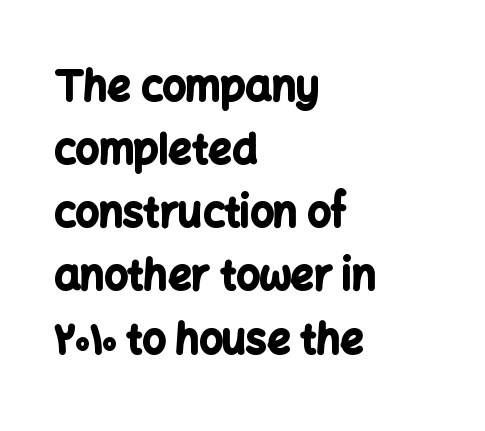
{"serif": "no", "italic": "no", "bold": "yes", "weight": "bold", "width": "normal", "stroke_contrast": "low", "x_height": "medium", "monospaced": "no", "underline": "no", "align": "left", "line_spacing": "normal", "line_spacing_ratio": 1.54, "letter_spacing": "normal", "letter_spacing_em": 0.0, "glyph_px": 41}
